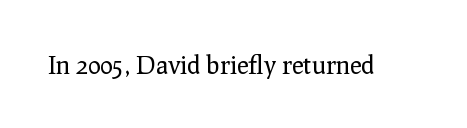
Q: Is the text bold? A: No.
Q: Is the text italic (slanted)? A: No, it is upright.
Q: Is the text underlined? A: No.
Q: Is the spacing between letters normal or unusually wide? A: Normal.
